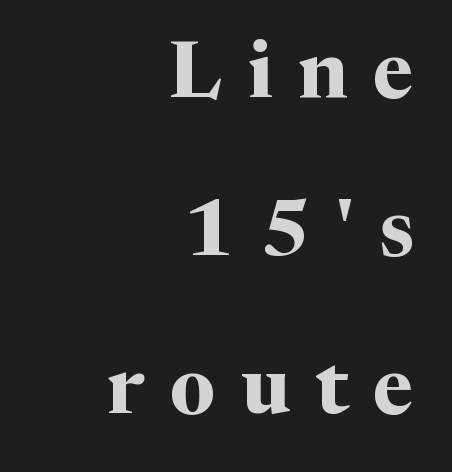
{"serif": "yes", "italic": "no", "bold": "yes", "weight": "bold", "width": "normal", "stroke_contrast": "medium", "x_height": "medium", "monospaced": "no", "underline": "no", "align": "right", "line_spacing": "loose", "line_spacing_ratio": 2.0, "letter_spacing": "wide", "letter_spacing_em": 0.32, "glyph_px": 79}
